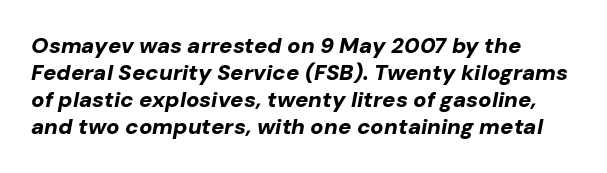
Q: Is the text bold? A: Yes.
Q: Is the text italic (slanted)? A: Yes, it leans right by about 10 degrees.
Q: Is the text underlined? A: No.
Q: Is the spacing between letters normal or unusually wide? A: Normal.
